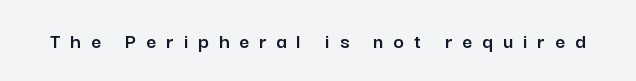
Words appear elongated and porous because spacing is wide. Nope, not italic — everything's standing straight. The words here are not underlined.
